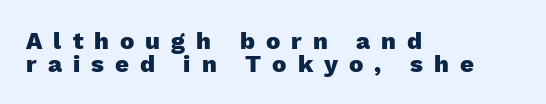
Q: Is the text bold? A: Yes.
Q: Is the text italic (slanted)? A: No, it is upright.
Q: Is the text underlined? A: No.
Q: How is the paragraph aligned? A: Left-aligned.
Q: Is the spacing between letters normal or unusually wide? A: Unusually wide.
Q: Is the spacing between lines tight, normal or loose? A: Tight.
